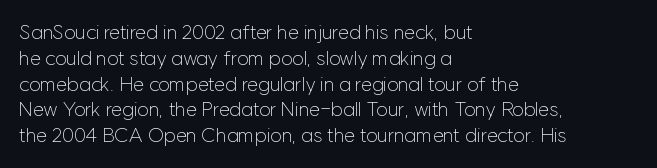
The image shows 20 px text type, upright; set left-aligned, normal line spacing (1.29x), normal letter spacing, not underlined.
